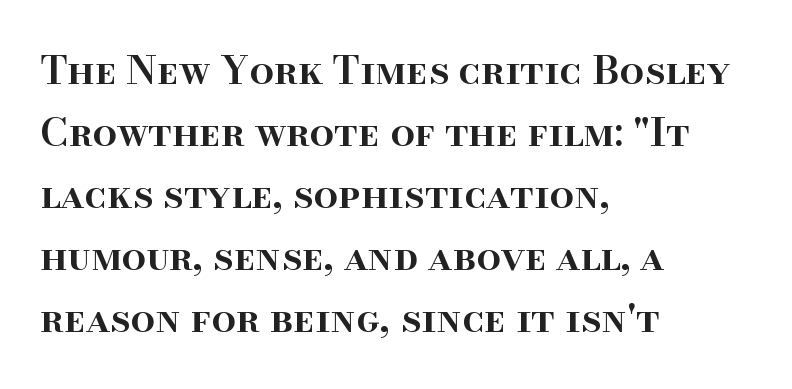
Q: Is the text bold? A: Semi-bold.
Q: Is the text italic (slanted)? A: No, it is upright.
Q: Is the typeface a serif or a sans-serif typeface? A: Serif.
Q: Is the text underlined? A: No.
Q: How is the paragraph aligned? A: Left-aligned.
Q: Is the spacing between letters normal or unusually wide? A: Normal.
Q: Is the spacing between lines tight, normal or loose? A: Normal.
Q: Width (condensed, normal, or wide)? A: Normal.
Q: Stroke contrast? A: High.
Q: x-height? A: Small.
Q: Monospaced? A: No.
